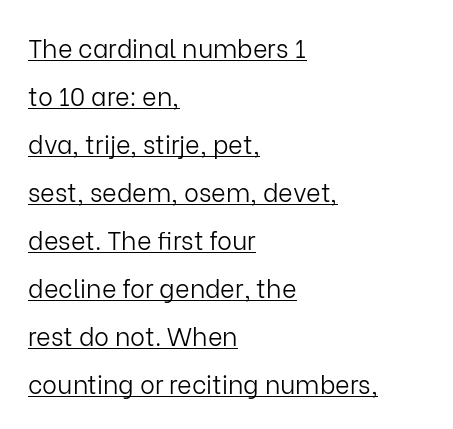
The lettering stays uniformly vertical, giving the passage a roman look. What stands out about the letter spacing? Nothing — it is the standard amount. Unbolded letterforms with no extra heft. Visually the block forms a straight wall on the left and a jagged coastline on the right.
